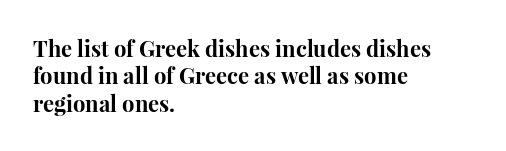
The image shows 22 px bold type, upright; set left-aligned, normal line spacing (1.25x), normal letter spacing, not underlined.
